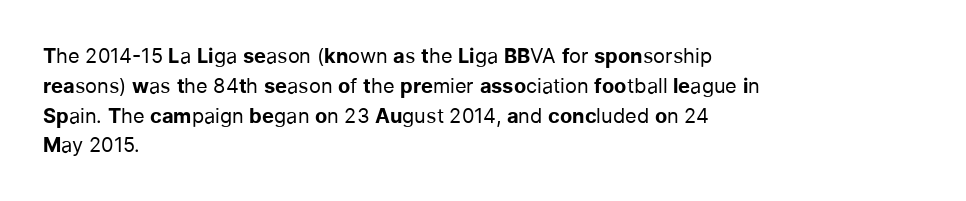
Q: Is the text bold? A: No.
Q: Is the text italic (slanted)? A: No, it is upright.
Q: Is the text underlined? A: No.
Q: How is the paragraph aligned? A: Left-aligned.
Q: Is the spacing between letters normal or unusually wide? A: Normal.
Q: Is the spacing between lines tight, normal or loose? A: Normal.
